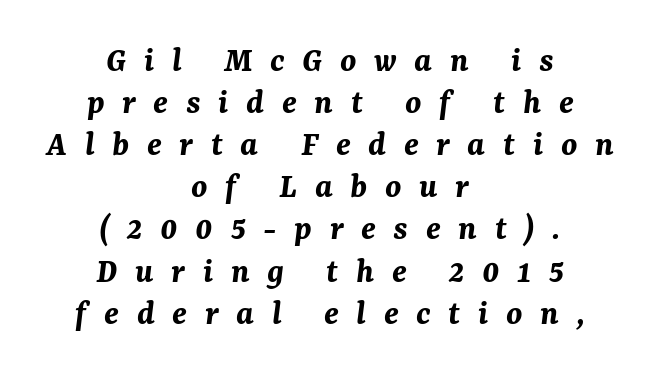
{"italic": "yes", "lean": "right", "slant_degrees": 7, "bold": "yes", "weight": "bold", "width": "normal", "stroke_contrast": "medium", "x_height": "medium", "monospaced": "no", "underline": "no", "align": "center", "line_spacing_ratio": 1.17, "letter_spacing": "wide", "letter_spacing_em": 0.49, "glyph_px": 36}
